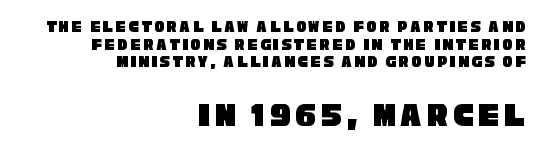
The image shows 34 px condensed sans-serif type; set right-aligned, tight line spacing (1.04x), not underlined; the second (bottom) block is 2.0x larger; low stroke contrast and a large x-height.
